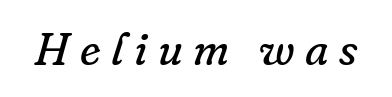
Q: Is the text bold? A: No.
Q: Is the text italic (slanted)? A: Yes, it leans right by about 16 degrees.
Q: Is the typeface a serif or a sans-serif typeface? A: Serif.
Q: Is the text underlined? A: No.
Q: Is the spacing between letters normal or unusually wide? A: Unusually wide.
Q: Width (condensed, normal, or wide)? A: Normal.
Q: Stroke contrast? A: Low.
Q: x-height? A: Small.
Q: Monospaced? A: No.
